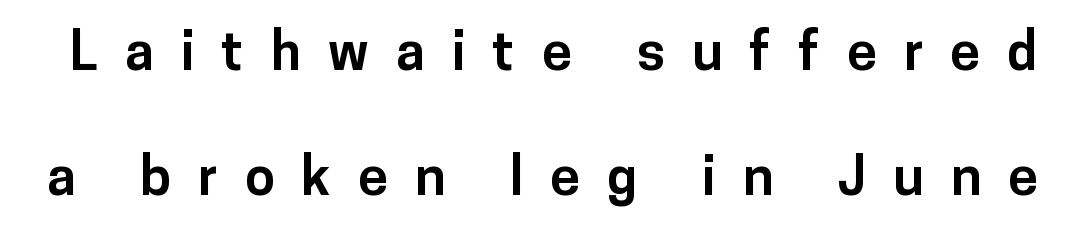
The image shows 54 px bold sans-serif type, upright; set loose line spacing (2.31x), unusually wide letter spacing (+0.5 em), not underlined; low stroke contrast and a medium x-height.
